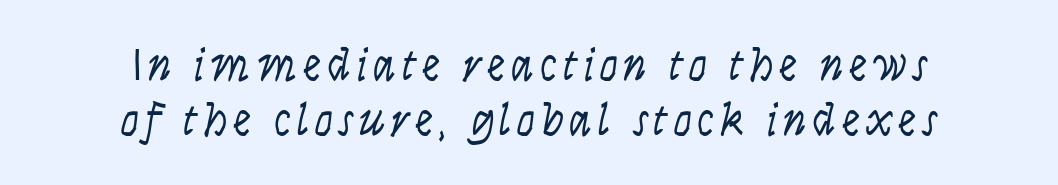
{"serif": "no", "bold": "no", "weight": "light", "width": "condensed", "stroke_contrast": "low", "x_height": "large", "monospaced": "no", "underline": "no", "align": "center", "line_spacing_ratio": 1.19, "glyph_px": 46}
